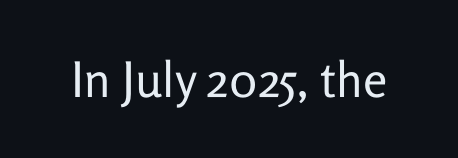
The image shows 49 px regular-weight sans-serif type, upright; set normal letter spacing, not underlined; low stroke contrast and a medium x-height.
